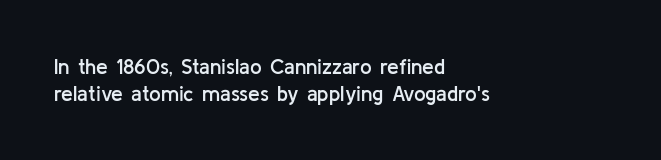
The image shows 21 px text type, upright; set left-aligned, normal line spacing (1.27x), normal letter spacing, not underlined.
